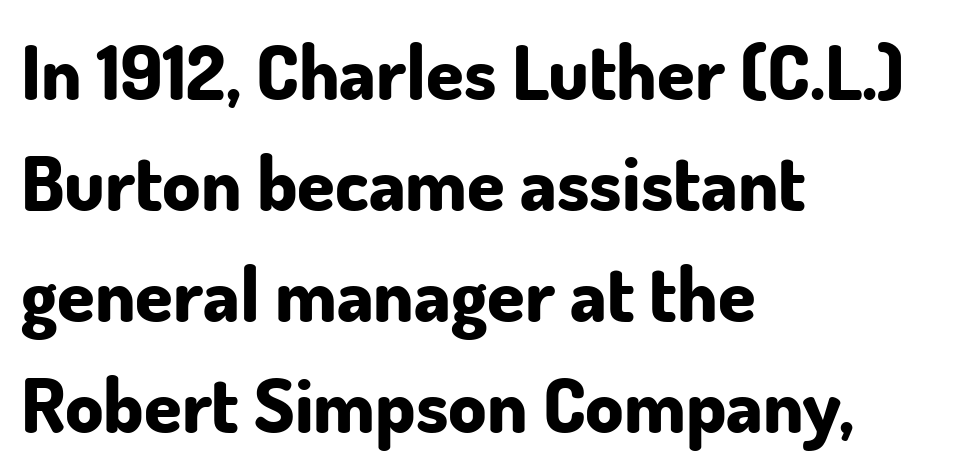
Q: Is the text bold? A: Yes.
Q: Is the text italic (slanted)? A: No, it is upright.
Q: Is the typeface a serif or a sans-serif typeface? A: Sans-serif.
Q: Is the text underlined? A: No.
Q: How is the paragraph aligned? A: Left-aligned.
Q: Is the spacing between letters normal or unusually wide? A: Normal.
Q: Is the spacing between lines tight, normal or loose? A: Normal.
Q: Width (condensed, normal, or wide)? A: Normal.
Q: Stroke contrast? A: Low.
Q: x-height? A: Small.
Q: Monospaced? A: No.
